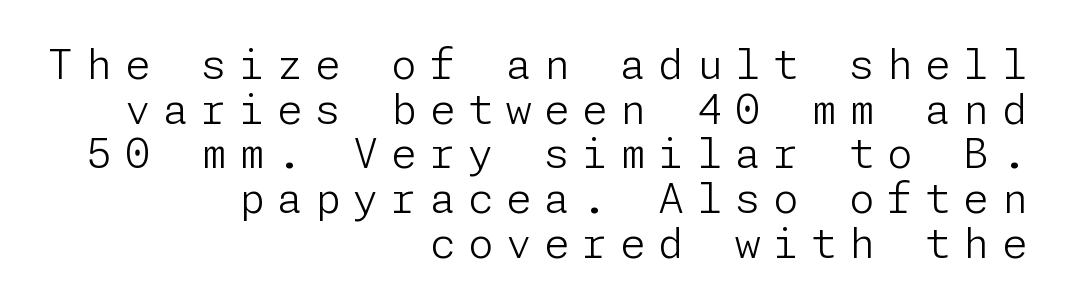
The image shows 41 px light sans-serif type, upright; set right-aligned, tight line spacing (1.09x), unusually wide letter spacing (+0.31 em), not underlined; low stroke contrast and a medium x-height.
